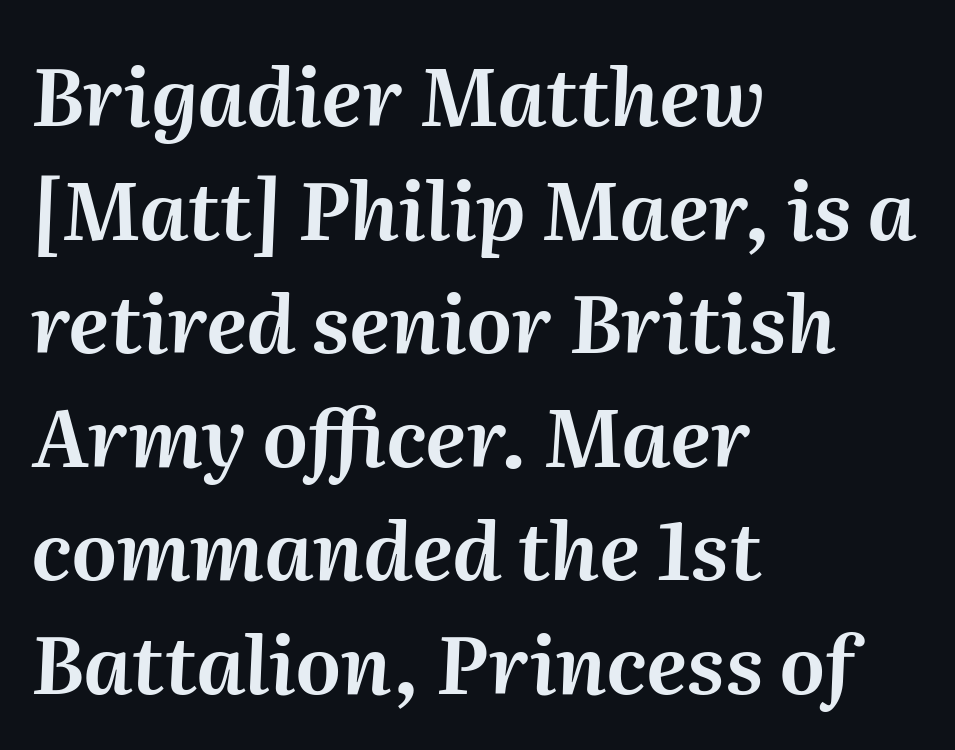
The image shows 80 px text type, italic (leaning right); set left-aligned, normal line spacing (1.42x), normal letter spacing, not underlined; medium stroke contrast and a medium x-height.
